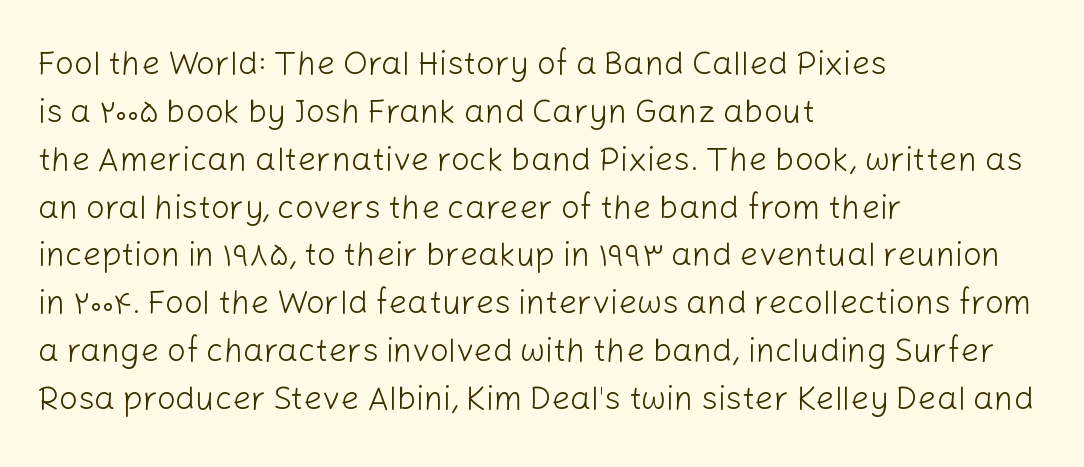
The image shows 33 px light sans-serif type, upright; set left-aligned, normal line spacing (1.45x), normal letter spacing, not underlined; low stroke contrast and a medium x-height.
